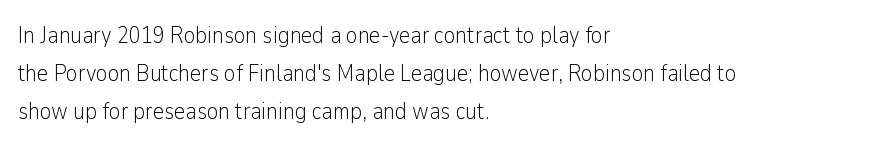
{"italic": "no", "bold": "no", "underline": "no", "align": "left", "line_spacing": "normal", "line_spacing_ratio": 1.58, "letter_spacing": "normal", "letter_spacing_em": 0.0, "glyph_px": 24}
